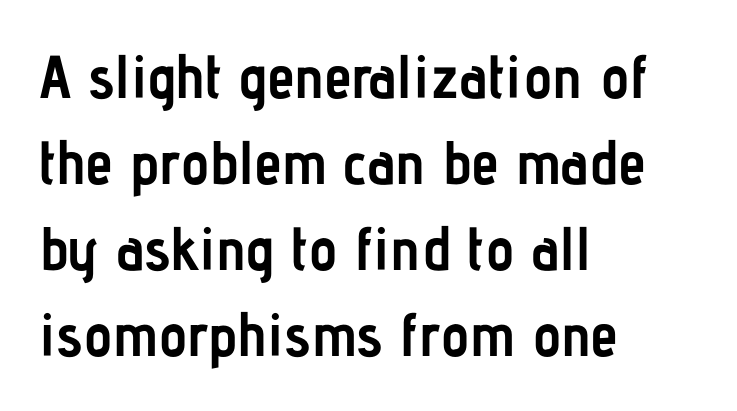
Descender tails drop into unmarked territory. Proportional: the letters do not fall into vertical columns. The lettering holds an erect, upright posture throughout. These lines stack with their left ends in a neat column. Rows of type keep a routine distance in the vertical direction. Is the letter spacing exaggerated? No — it looks like the ordinary default.
